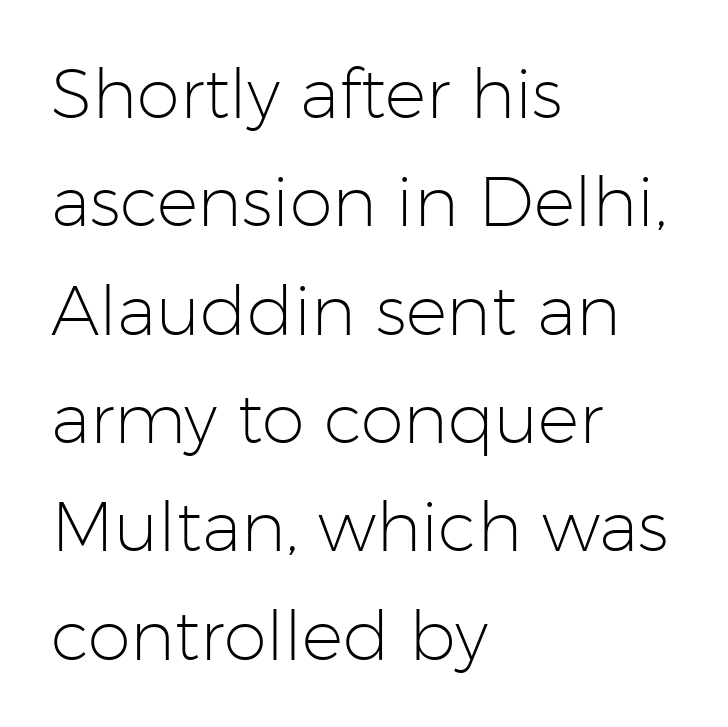
{"serif": "no", "italic": "no", "bold": "no", "weight": "light", "width": "normal", "stroke_contrast": "low", "x_height": "medium", "monospaced": "no", "underline": "no", "align": "left", "line_spacing": "normal", "line_spacing_ratio": 1.57, "letter_spacing": "normal", "letter_spacing_em": 0.0, "glyph_px": 69}
